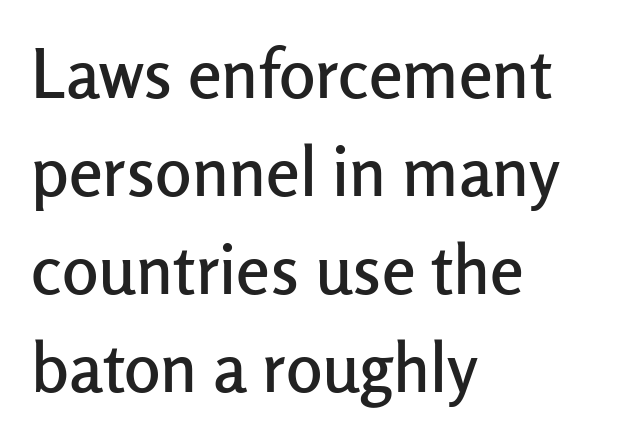
Q: Is the text italic (slanted)? A: No, it is upright.
Q: Is the typeface a serif or a sans-serif typeface? A: Sans-serif.
Q: Is the text underlined? A: No.
Q: How is the paragraph aligned? A: Left-aligned.
Q: Is the spacing between letters normal or unusually wide? A: Normal.
Q: Is the spacing between lines tight, normal or loose? A: Normal.
Q: Width (condensed, normal, or wide)? A: Normal.
Q: Stroke contrast? A: Low.
Q: x-height? A: Medium.
Q: Monospaced? A: No.
